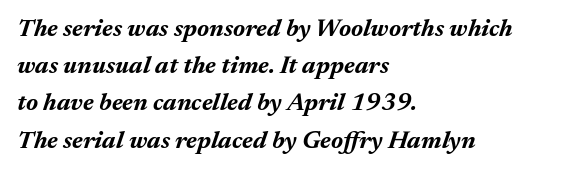
The image shows 25 px bold type, italic (leaning right); set left-aligned, normal line spacing (1.49x), normal letter spacing, not underlined.
